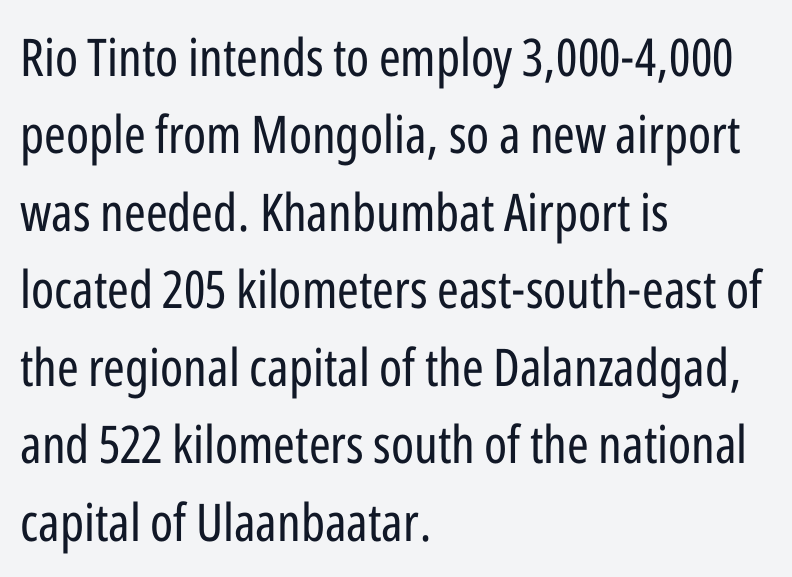
Upright lettering throughout. The rendering shows plain stroke endings on the letterforms — a sans-serif design. Left-aligned paragraph, ragged on the right. No letter is thick-stroked: the sample isn't bold.
